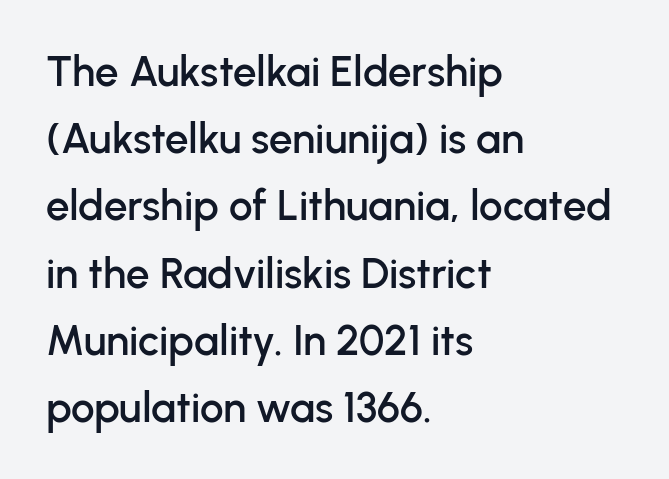
Q: Is the text italic (slanted)? A: No, it is upright.
Q: Is the typeface a serif or a sans-serif typeface? A: Sans-serif.
Q: Is the text underlined? A: No.
Q: How is the paragraph aligned? A: Left-aligned.
Q: Is the spacing between letters normal or unusually wide? A: Normal.
Q: Is the spacing between lines tight, normal or loose? A: Normal.
Q: Width (condensed, normal, or wide)? A: Normal.
Q: Stroke contrast? A: Low.
Q: x-height? A: Medium.
Q: Monospaced? A: No.
